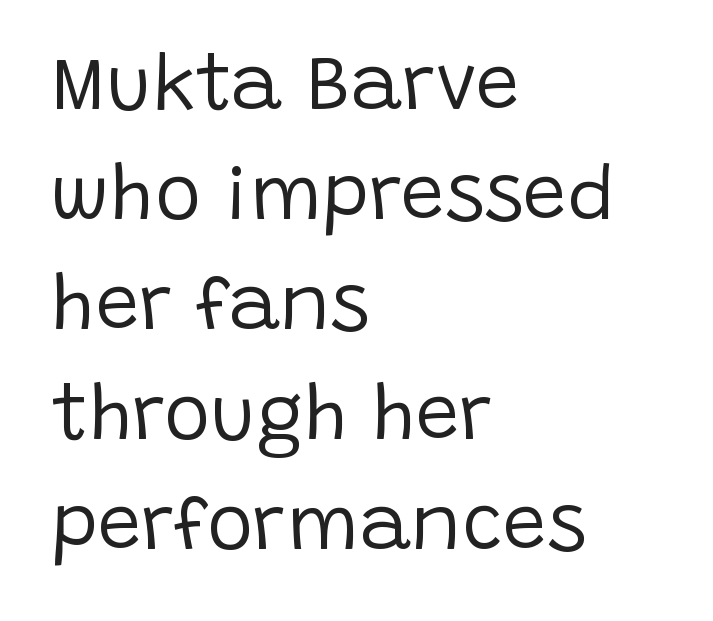
Q: Is the text bold? A: No.
Q: Is the text italic (slanted)? A: No, it is upright.
Q: Is the typeface a serif or a sans-serif typeface? A: Sans-serif.
Q: Is the text underlined? A: No.
Q: How is the paragraph aligned? A: Left-aligned.
Q: Is the spacing between letters normal or unusually wide? A: Normal.
Q: Is the spacing between lines tight, normal or loose? A: Normal.
Q: Width (condensed, normal, or wide)? A: Normal.
Q: Stroke contrast? A: Low.
Q: x-height? A: Large.
Q: Monospaced? A: No.
